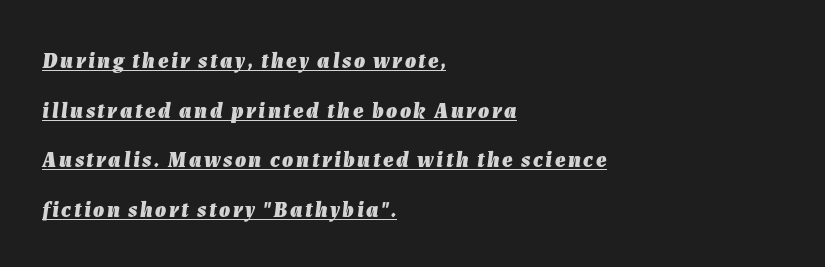
Q: Is the text bold? A: Yes.
Q: Is the text italic (slanted)? A: Yes, it leans right by about 7 degrees.
Q: Is the text underlined? A: Yes.
Q: How is the paragraph aligned? A: Left-aligned.
Q: Is the spacing between lines tight, normal or loose? A: Loose.
